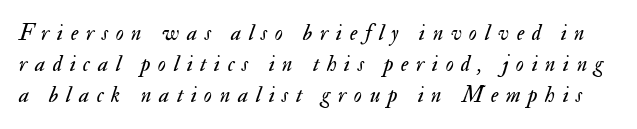
The image shows 22 px text type, italic (leaning right); set normal line spacing (1.42x), unusually wide letter spacing (+0.35 em), not underlined.
